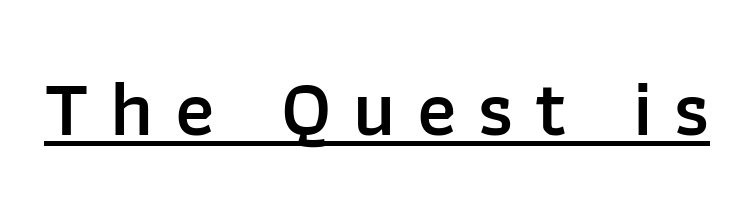
The image shows 79 px semibold sans-serif type, upright; set unusually wide letter spacing (+0.27 em), underlined; low stroke contrast and a medium x-height.
